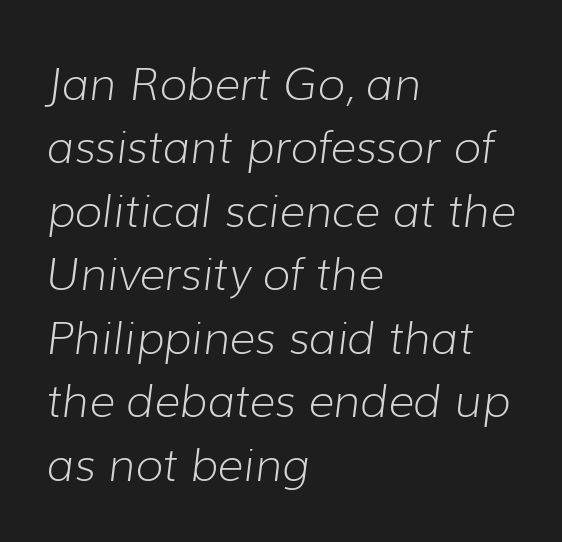
Q: Is the text bold? A: No.
Q: Is the text italic (slanted)? A: Yes, it leans right by about 7 degrees.
Q: Is the text underlined? A: No.
Q: How is the paragraph aligned? A: Left-aligned.
Q: Is the spacing between letters normal or unusually wide? A: Normal.
Q: Is the spacing between lines tight, normal or loose? A: Normal.
Q: Width (condensed, normal, or wide)? A: Normal.
Q: Stroke contrast? A: Low.
Q: x-height? A: Medium.
Q: Monospaced? A: No.
